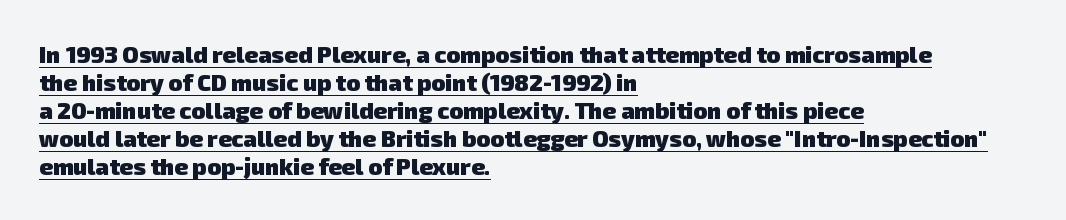
Q: Is the text bold? A: Yes.
Q: Is the text underlined? A: Yes.
Q: How is the paragraph aligned? A: Left-aligned.
Q: Is the spacing between letters normal or unusually wide? A: Normal.
